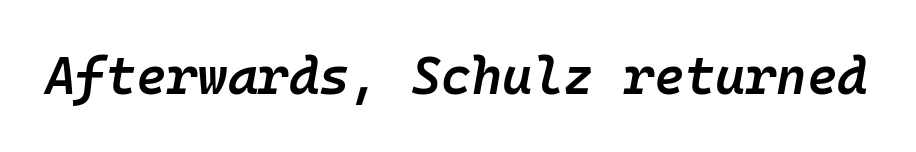
The image shows 52 px semibold type, italic (leaning right), monospaced; set normal letter spacing, not underlined; low stroke contrast and a medium x-height.
